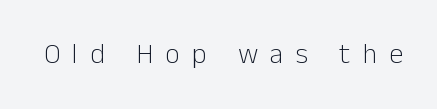
Q: Is the text bold? A: No.
Q: Is the text italic (slanted)? A: No, it is upright.
Q: Is the typeface a serif or a sans-serif typeface? A: Sans-serif.
Q: Is the text underlined? A: No.
Q: Is the spacing between letters normal or unusually wide? A: Unusually wide.
Q: Width (condensed, normal, or wide)? A: Normal.
Q: Stroke contrast? A: Low.
Q: x-height? A: Medium.
Q: Monospaced? A: No.
